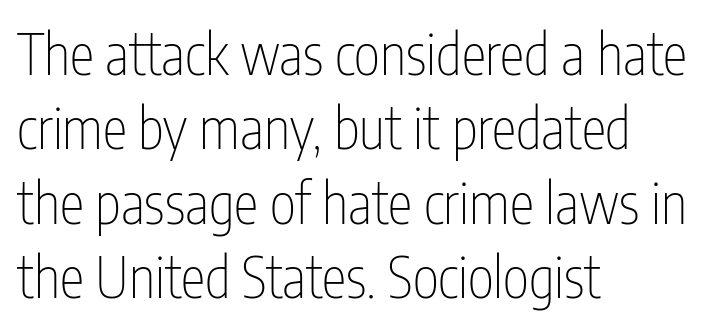
{"serif": "no", "italic": "no", "bold": "no", "weight": "thin", "width": "condensed", "stroke_contrast": "low", "x_height": "medium", "monospaced": "no", "underline": "no", "align": "left", "line_spacing": "normal", "line_spacing_ratio": 1.33, "letter_spacing": "normal", "letter_spacing_em": 0.0, "glyph_px": 56}
